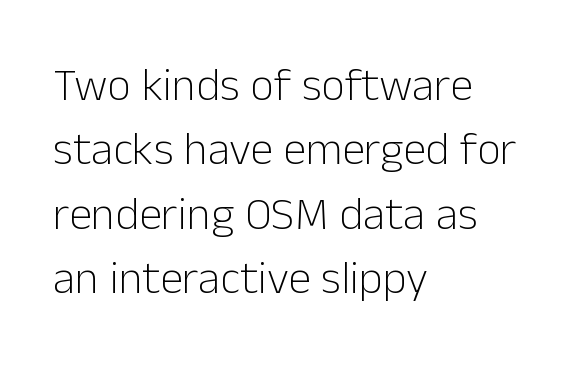
Stroke mass is kept to a normal reading level or below. Is the letter spacing exaggerated? No — it looks like the ordinary default. If you measured baseline to baseline, you'd find a middling distance. You could not count columns in this text — the font is proportionally spaced.
